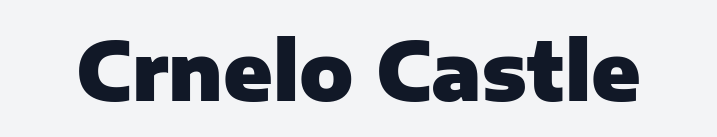
{"serif": "no", "italic": "no", "bold": "yes", "weight": "heavy", "width": "normal", "stroke_contrast": "low", "x_height": "medium", "monospaced": "no", "underline": "no", "letter_spacing": "normal", "letter_spacing_em": 0.0, "glyph_px": 80}
